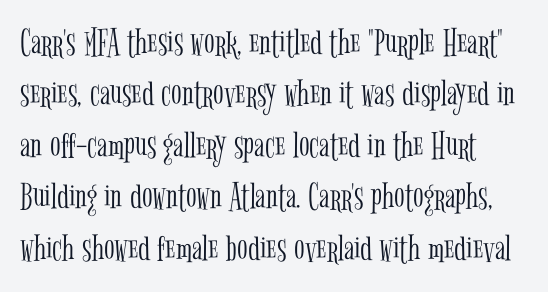
{"serif": "yes", "italic": "no", "bold": "no", "weight": "light", "width": "condensed", "stroke_contrast": "low", "x_height": "medium", "monospaced": "no", "underline": "no", "align": "left", "line_spacing": "normal", "line_spacing_ratio": 1.32, "letter_spacing": "normal", "letter_spacing_em": 0.0, "glyph_px": 39}
